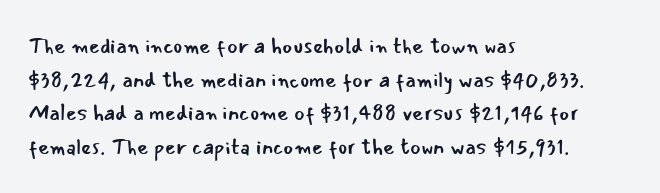
The image shows 22 px text type, upright; set left-aligned, normal line spacing (1.53x), normal letter spacing, not underlined.
